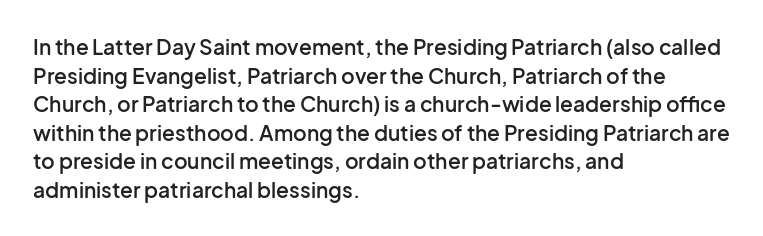
This sample uses an upright cut, with every glyph sitting square on the baseline. Moderately thickened strokes mark this as semibold type. Short note: letters normally spaced. A typesetter would call this leading conventional body-copy spacing. Just letters on the line, the space beneath them empty. Casual observation: everything's shoved over to the left.
